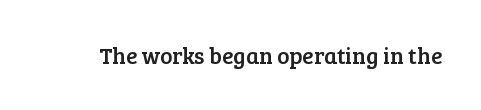
The image shows 23 px text type, upright; set normal letter spacing, not underlined.
